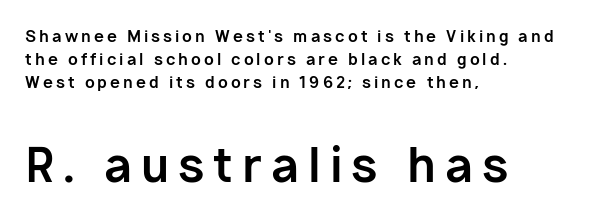
Q: Is the text bold? A: Yes.
Q: Is the text italic (slanted)? A: No, it is upright.
Q: Is the typeface a serif or a sans-serif typeface? A: Sans-serif.
Q: Is the text underlined? A: No.
Q: How is the paragraph aligned? A: Left-aligned.
Q: Is the spacing between lines tight, normal or loose? A: Normal.
Q: Which block of text is set in a larger size, the first (top) or the second (bottom)? A: The second (bottom) one.
Q: Width (condensed, normal, or wide)? A: Normal.
Q: Stroke contrast? A: Low.
Q: x-height? A: Medium.
Q: Monospaced? A: No.
